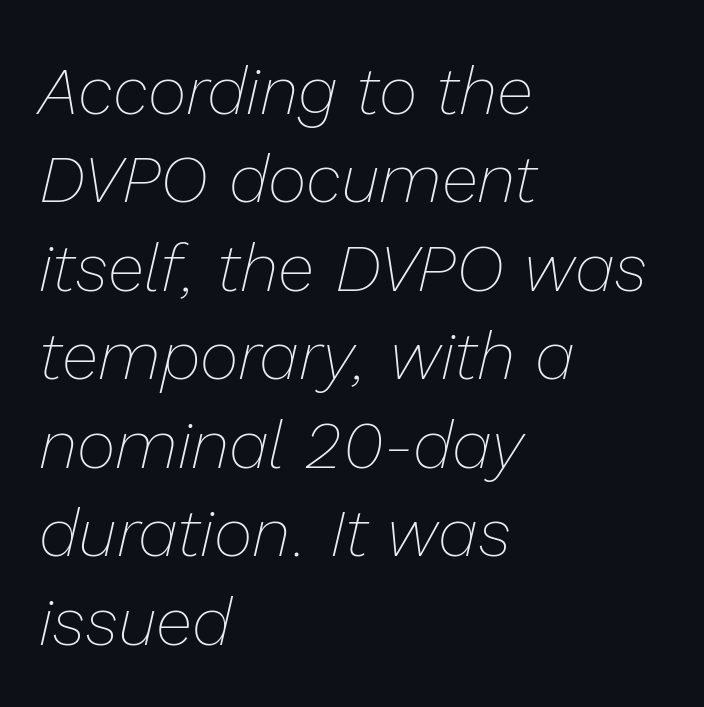
Spacing verdict: proportional, widths tailored to each character. Compared with typical body copy, the letter spacing here is the same. There's an unmistakable incline to the writing here. The cut favours lightness, reaching ordinary text weight at its darkest.
